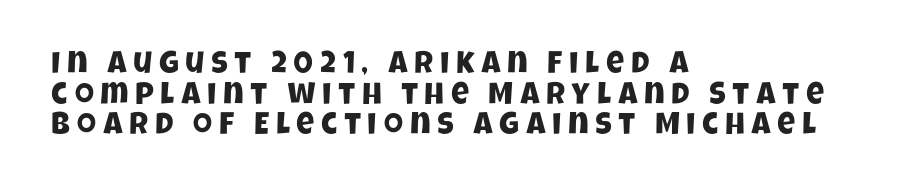
Q: Is the typeface a serif or a sans-serif typeface? A: Sans-serif.
Q: Is the text underlined? A: No.
Q: How is the paragraph aligned? A: Left-aligned.
Q: Is the spacing between letters normal or unusually wide? A: Unusually wide.
Q: Is the spacing between lines tight, normal or loose? A: Tight.
Q: Width (condensed, normal, or wide)? A: Condensed.
Q: Stroke contrast? A: Low.
Q: x-height? A: Large.
Q: Monospaced? A: No.
